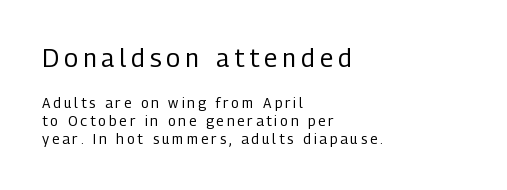
{"italic": "no", "bold": "no", "underline": "no", "align": "left", "line_spacing": "normal", "line_spacing_ratio": 1.28, "letter_spacing": "wide", "letter_spacing_em": 0.21, "larger_block": "first", "size_ratio": 1.79, "glyph_px": 25}
